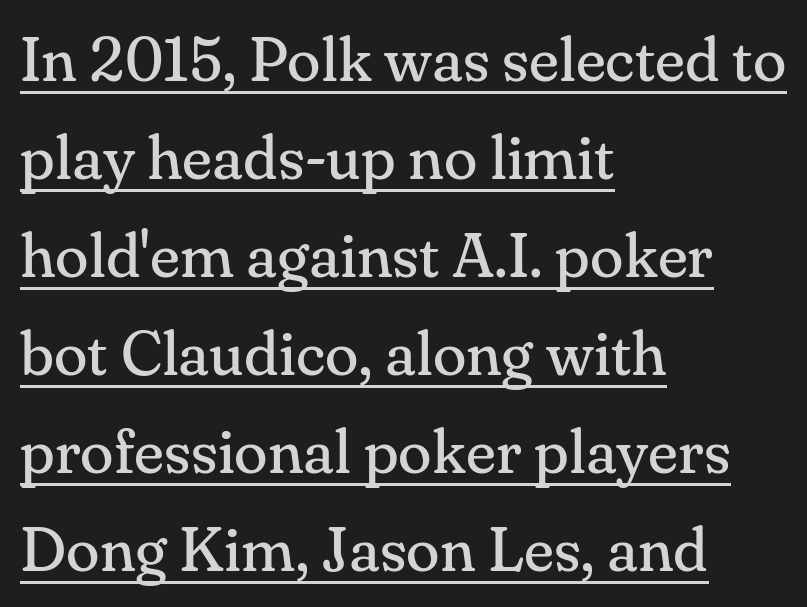
{"serif": "yes", "italic": "no", "bold": "no", "weight": "regular", "width": "normal", "stroke_contrast": "medium", "x_height": "small", "monospaced": "no", "underline": "yes", "align": "left", "line_spacing": "normal", "line_spacing_ratio": 1.58, "letter_spacing": "normal", "letter_spacing_em": 0.0, "glyph_px": 62}
